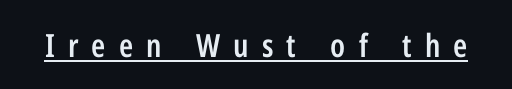
Q: Is the text bold? A: Semi-bold.
Q: Is the text italic (slanted)? A: No, it is upright.
Q: Is the typeface a serif or a sans-serif typeface? A: Sans-serif.
Q: Is the text underlined? A: Yes.
Q: Is the spacing between letters normal or unusually wide? A: Unusually wide.
Q: Width (condensed, normal, or wide)? A: Condensed.
Q: Stroke contrast? A: Low.
Q: x-height? A: Medium.
Q: Monospaced? A: No.
